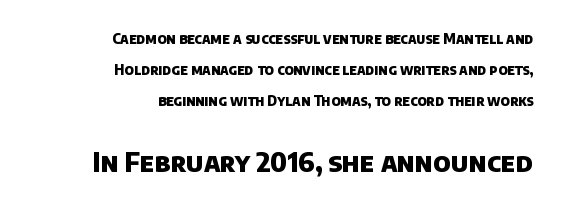
Q: Is the text bold? A: Yes.
Q: Is the text underlined? A: No.
Q: How is the paragraph aligned? A: Right-aligned.
Q: Is the spacing between letters normal or unusually wide? A: Normal.
Q: Is the spacing between lines tight, normal or loose? A: Loose.
Q: Which block of text is set in a larger size, the first (top) or the second (bottom)? A: The second (bottom) one.
